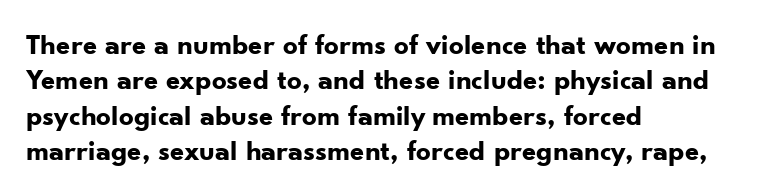
The image shows 29 px bold sans-serif type, upright; set left-aligned, line spacing 1.22x, normal letter spacing, not underlined; low stroke contrast and a small x-height.
